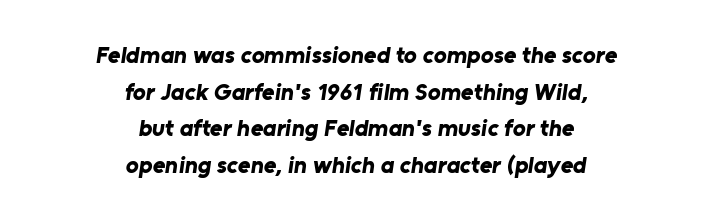
Plain, unruled lines of type. This block has exactly the height ordinary leading produces. These lines carry a lot of weight — the face is fully bold. Typeset on center — no edge is straight.
